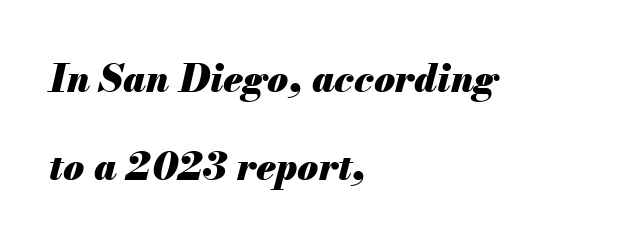
Q: Is the text bold? A: Yes.
Q: Is the text italic (slanted)? A: Yes, it leans right by about 13 degrees.
Q: Is the text underlined? A: No.
Q: How is the paragraph aligned? A: Left-aligned.
Q: Is the spacing between letters normal or unusually wide? A: Normal.
Q: Is the spacing between lines tight, normal or loose? A: Loose.
Q: Width (condensed, normal, or wide)? A: Normal.
Q: Stroke contrast? A: Medium.
Q: x-height? A: Small.
Q: Monospaced? A: No.
